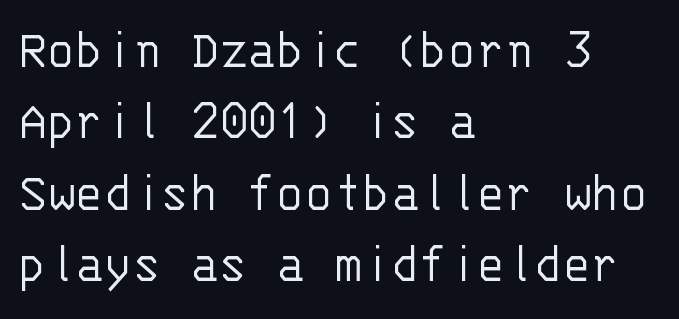
No chunkiness to these letters — they're not bold. Note the uniform advance width — an 'i' takes as much space as an 'm'. Designer's note — italics off, roman on. Check the space under the baseline: it is left empty. Between one letter and the next there's only the usual sliver of space.
